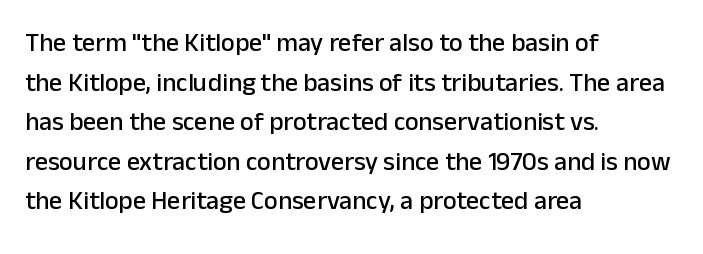
The image shows 26 px text type, upright; set left-aligned, normal line spacing (1.52x), normal letter spacing, not underlined.
